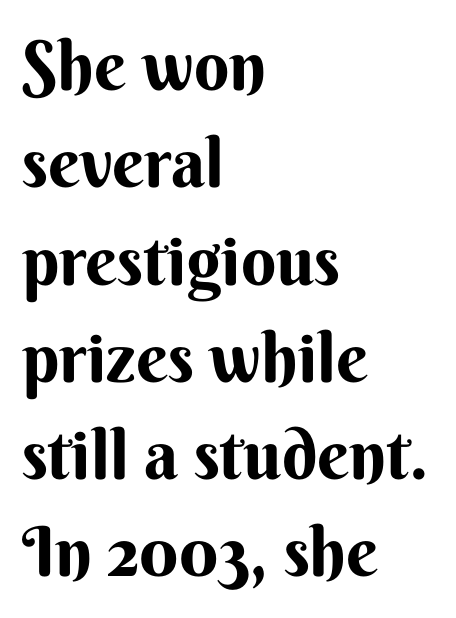
The image shows 69 px bold sans-serif type, upright; set left-aligned, normal line spacing (1.41x), normal letter spacing, not underlined; medium stroke contrast and a small x-height.
